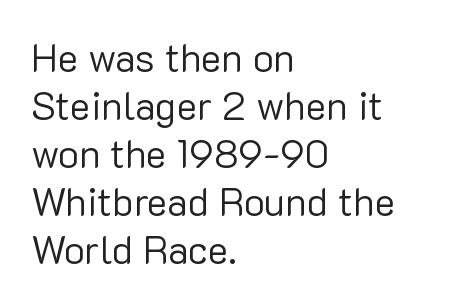
The rendering uses natural spacing where letterforms have individual widths. Compared with a typical body face, this is equally light or lighter still. The gap between lines stays unmarked. Each word holds together tightly as a unit, with standard inter-letter gaps. These lines stack with their left ends in a neat column.
